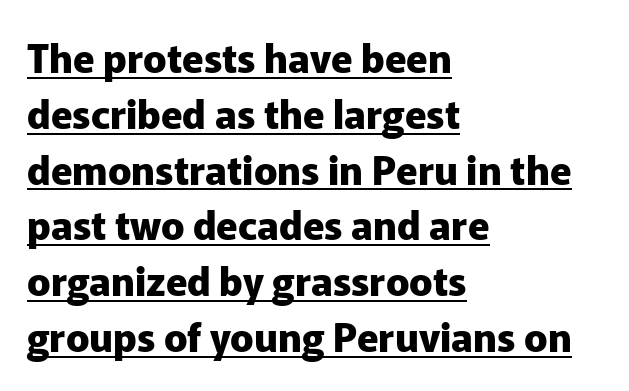
The image shows 39 px heavy sans-serif type, upright; set left-aligned, normal line spacing (1.43x), normal letter spacing, underlined; low stroke contrast and a medium x-height.
